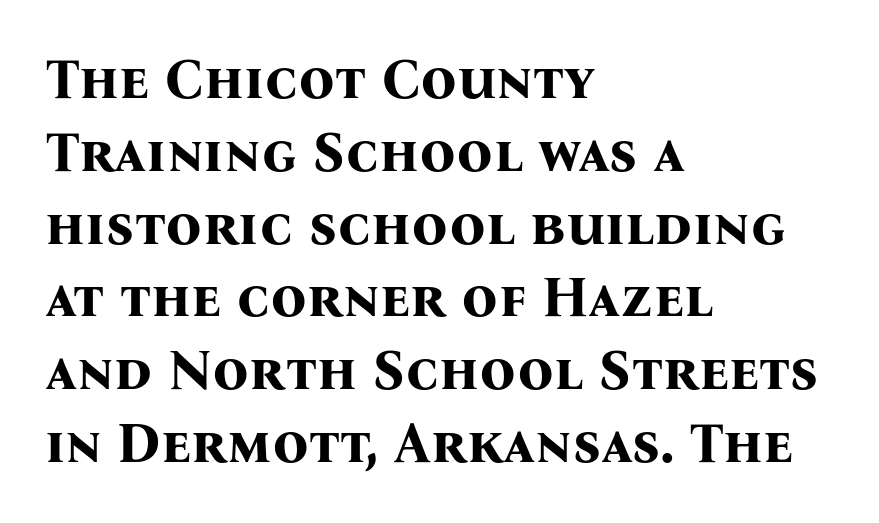
The image shows 56 px bold serif type, upright; set left-aligned, normal line spacing (1.3x), normal letter spacing, not underlined; medium stroke contrast and a medium x-height.
